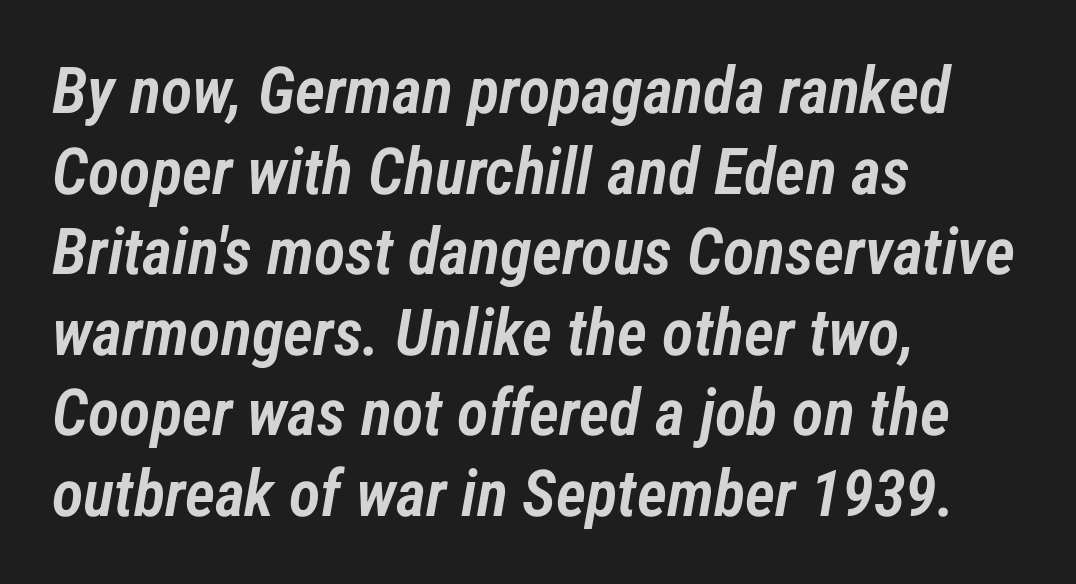
This sample uses plain, unmodified letter spacing. The paragraph shown leans on its left margin. Style check: oblique. Emphasis by weight is partial: semibold. Here the designer chose a conventional face with non-uniform glyph widths. Only glyphs here, with clear space below each row.
